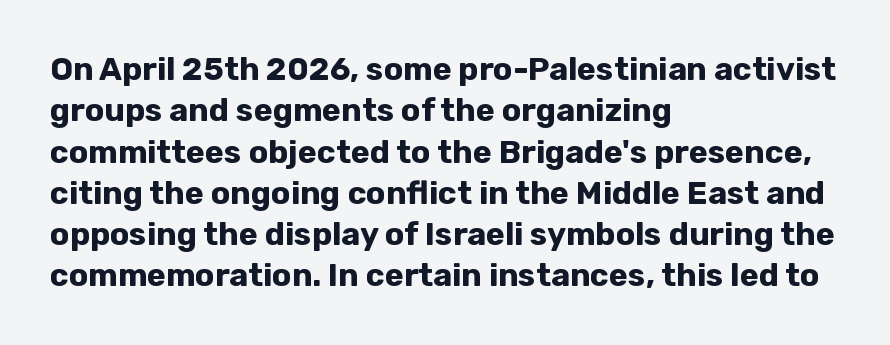
The image shows 32 px bold sans-serif type, upright; set left-aligned, normal line spacing (1.29x), normal letter spacing, not underlined; low stroke contrast and a medium x-height.
